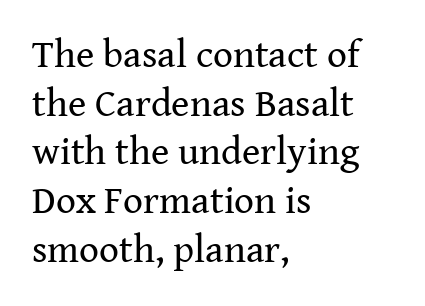
Q: Is the text bold? A: No.
Q: Is the text italic (slanted)? A: No, it is upright.
Q: Is the typeface a serif or a sans-serif typeface? A: Serif.
Q: Is the text underlined? A: No.
Q: How is the paragraph aligned? A: Left-aligned.
Q: Is the spacing between letters normal or unusually wide? A: Normal.
Q: Is the spacing between lines tight, normal or loose? A: Normal.
Q: Width (condensed, normal, or wide)? A: Normal.
Q: Stroke contrast? A: Medium.
Q: x-height? A: Medium.
Q: Monospaced? A: No.
